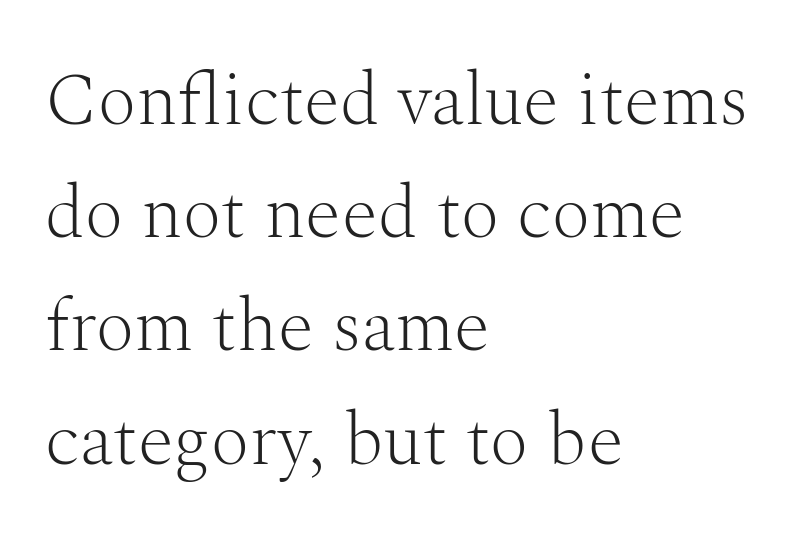
Q: Is the text bold? A: No.
Q: Is the text italic (slanted)? A: No, it is upright.
Q: Is the typeface a serif or a sans-serif typeface? A: Serif.
Q: Is the text underlined? A: No.
Q: How is the paragraph aligned? A: Left-aligned.
Q: Is the spacing between letters normal or unusually wide? A: Normal.
Q: Is the spacing between lines tight, normal or loose? A: Normal.
Q: Width (condensed, normal, or wide)? A: Normal.
Q: Stroke contrast? A: Medium.
Q: x-height? A: Medium.
Q: Monospaced? A: No.
